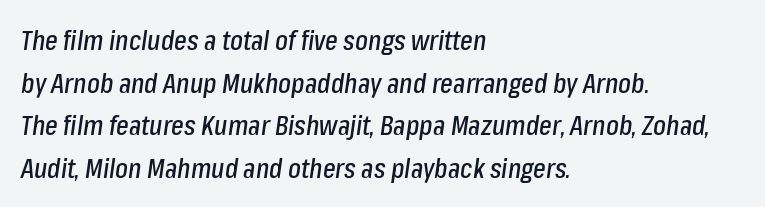
{"italic": "yes", "lean": "right", "slant_degrees": 8, "underline": "no", "align": "left", "line_spacing": "normal", "line_spacing_ratio": 1.58, "letter_spacing": "normal", "letter_spacing_em": 0.0, "glyph_px": 27}
